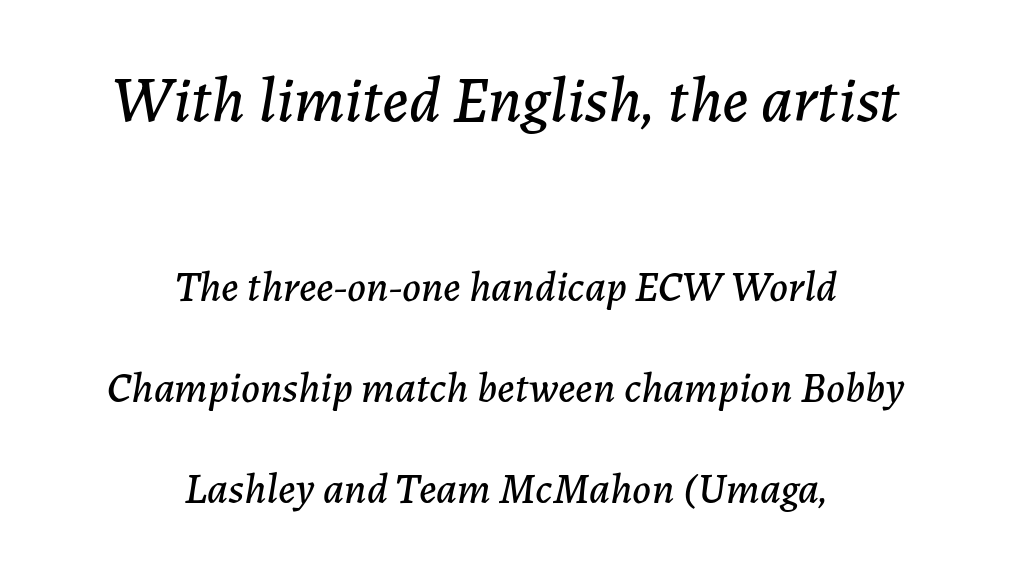
The image shows 65 px text type, italic (leaning right); set centered, loose line spacing (2.35x), normal letter spacing, not underlined; the first (top) block is 1.51x larger; low stroke contrast and a medium x-height.
